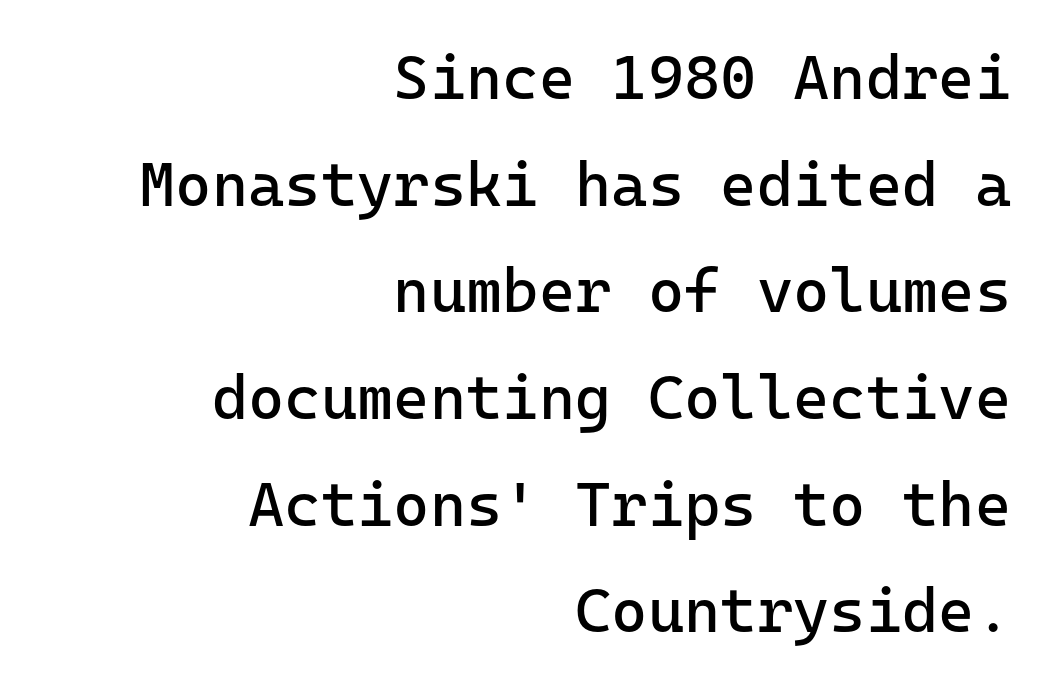
{"serif": "no", "italic": "no", "bold": "no", "weight": "regular", "width": "normal", "stroke_contrast": "low", "x_height": "medium", "monospaced": "yes", "underline": "no", "align": "right", "line_spacing_ratio": 1.72, "letter_spacing": "normal", "letter_spacing_em": 0.0, "glyph_px": 62}
